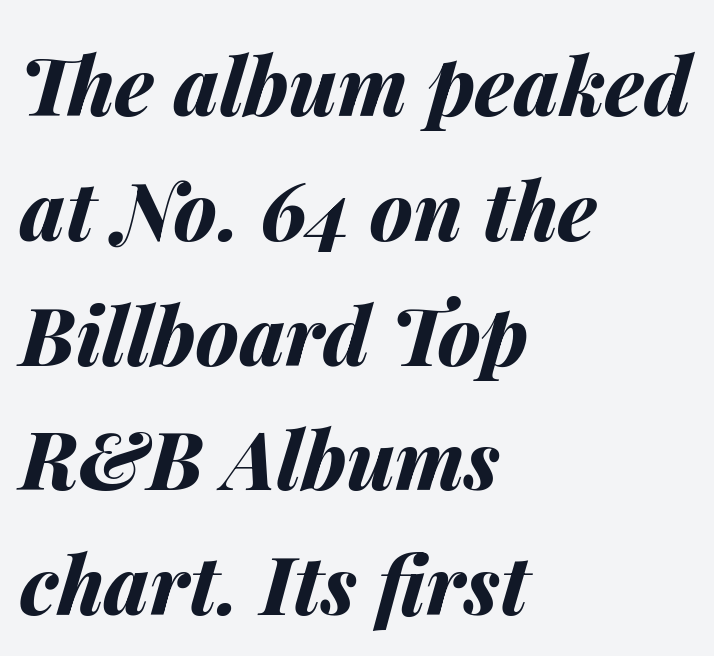
Q: Is the text bold? A: Yes.
Q: Is the text italic (slanted)? A: Yes, it leans right by about 14 degrees.
Q: Is the text underlined? A: No.
Q: How is the paragraph aligned? A: Left-aligned.
Q: Is the spacing between letters normal or unusually wide? A: Normal.
Q: Is the spacing between lines tight, normal or loose? A: Normal.
Q: Width (condensed, normal, or wide)? A: Normal.
Q: Stroke contrast? A: Medium.
Q: x-height? A: Medium.
Q: Monospaced? A: No.
